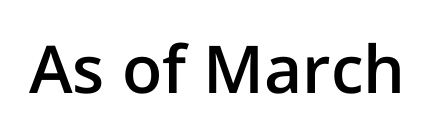
Q: Is the text bold? A: Semi-bold.
Q: Is the text italic (slanted)? A: No, it is upright.
Q: Is the typeface a serif or a sans-serif typeface? A: Sans-serif.
Q: Is the text underlined? A: No.
Q: Is the spacing between letters normal or unusually wide? A: Normal.
Q: Width (condensed, normal, or wide)? A: Normal.
Q: Stroke contrast? A: Low.
Q: x-height? A: Medium.
Q: Monospaced? A: No.
